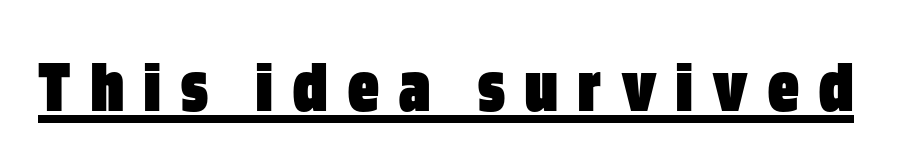
This rendering widens character spacing well past its baseline value. A rule runs beneath these lines of type. Is this a fixed-width face? No — the glyphs have proportional, varying widths. Ordinary non-slanted type is in use.
